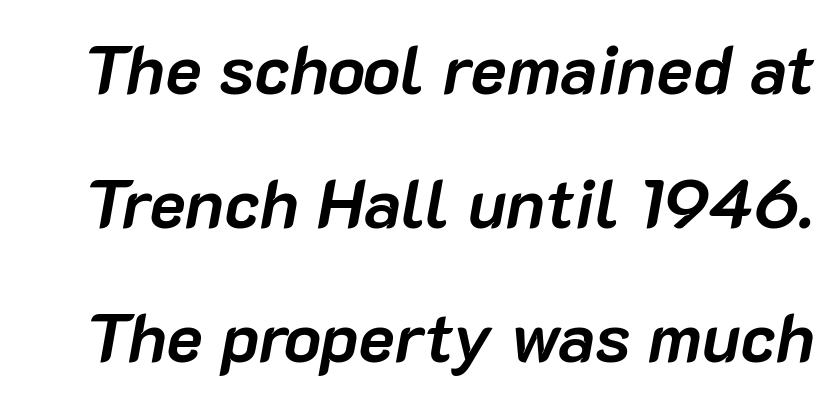
This is oblique type, the kind used for emphasis or titles. The line-height multiplier appears high, well above default. Heft: maximum for text — a bold. The rendering uses natural spacing where letterforms have individual widths. The zone under the glyphs is completely vacant. The letters sit at their default tracking, neither squeezed nor spread.
